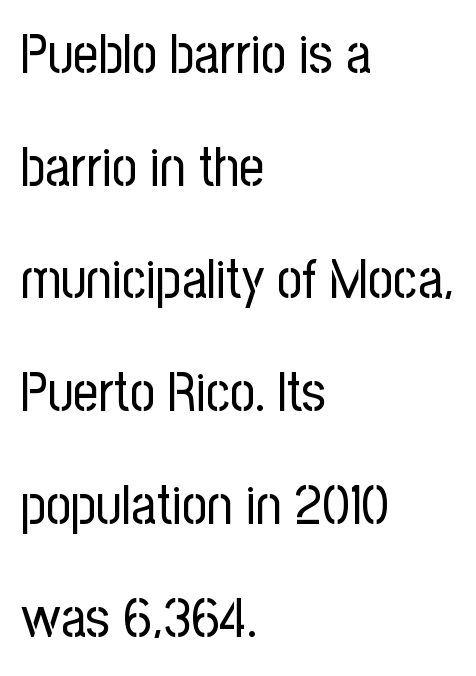
{"serif": "no", "italic": "no", "bold": "no", "weight": "regular", "width": "condensed", "stroke_contrast": "low", "x_height": "medium", "monospaced": "no", "underline": "no", "align": "left", "line_spacing": "loose", "line_spacing_ratio": 2.05, "letter_spacing": "normal", "letter_spacing_em": 0.0, "glyph_px": 55}
